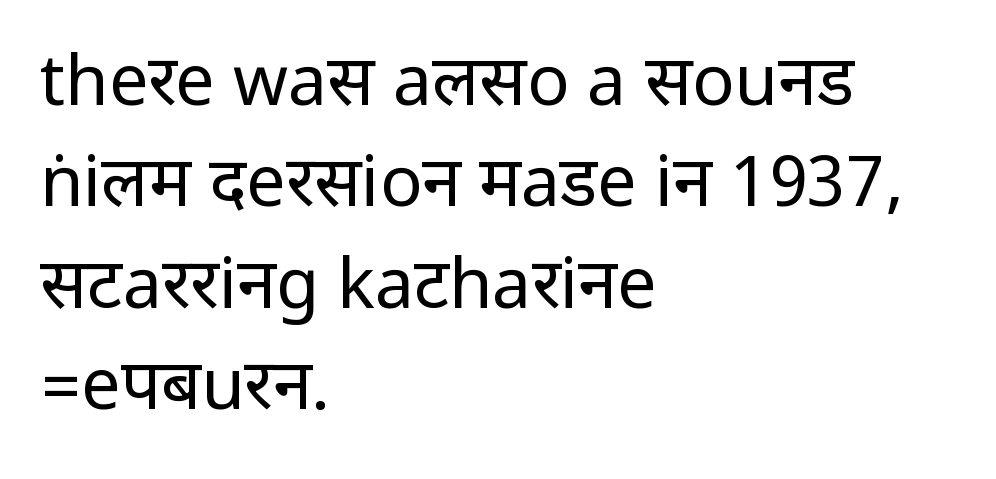
The passage shown stacks its lines at a standard gap. The gap between lines stays unmarked. Nope, no serifs anywhere on these letters. Heft: none added — not bold.
